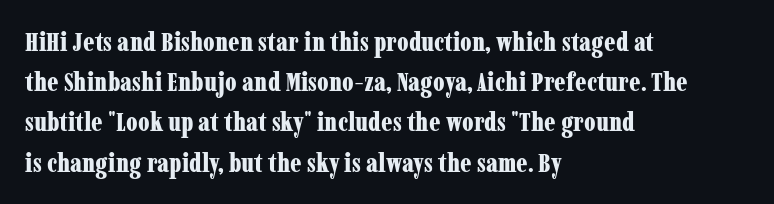
Q: Is the text bold? A: Yes.
Q: Is the text italic (slanted)? A: No, it is upright.
Q: Is the text underlined? A: No.
Q: How is the paragraph aligned? A: Left-aligned.
Q: Is the spacing between letters normal or unusually wide? A: Normal.
Q: Is the spacing between lines tight, normal or loose? A: Normal.
